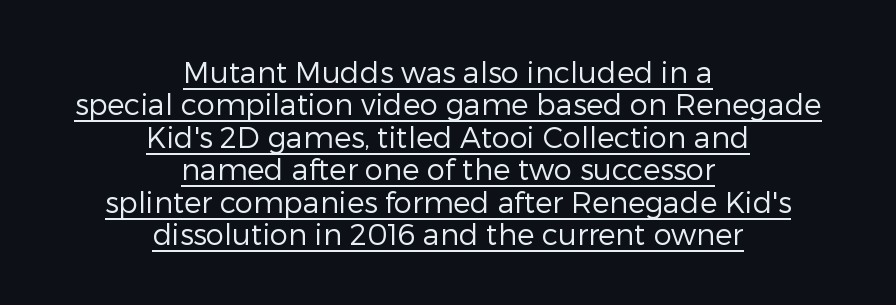
The image shows 29 px regular-weight sans-serif type, upright; set centered, tight line spacing (1.12x), normal letter spacing, underlined; low stroke contrast and a medium x-height.
